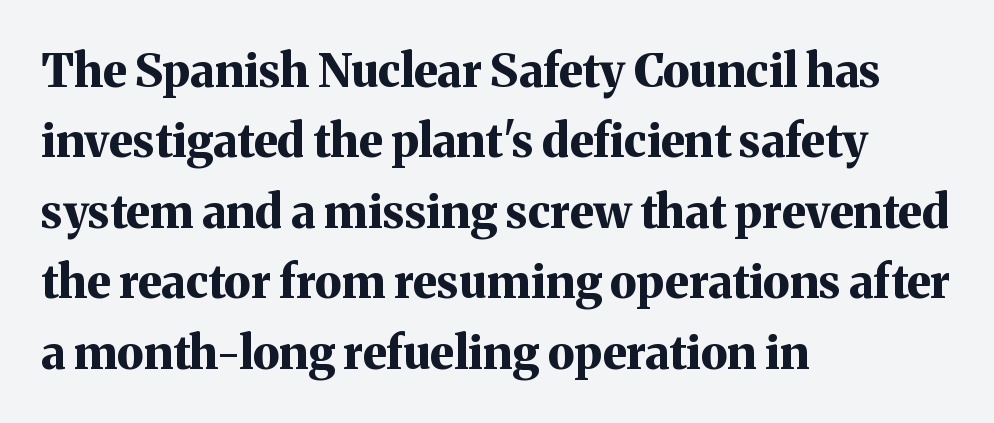
Q: Is the text bold? A: Yes.
Q: Is the text italic (slanted)? A: No, it is upright.
Q: Is the typeface a serif or a sans-serif typeface? A: Serif.
Q: Is the text underlined? A: No.
Q: How is the paragraph aligned? A: Left-aligned.
Q: Is the spacing between letters normal or unusually wide? A: Normal.
Q: Is the spacing between lines tight, normal or loose? A: Normal.
Q: Width (condensed, normal, or wide)? A: Normal.
Q: Stroke contrast? A: Medium.
Q: x-height? A: Medium.
Q: Monospaced? A: No.
